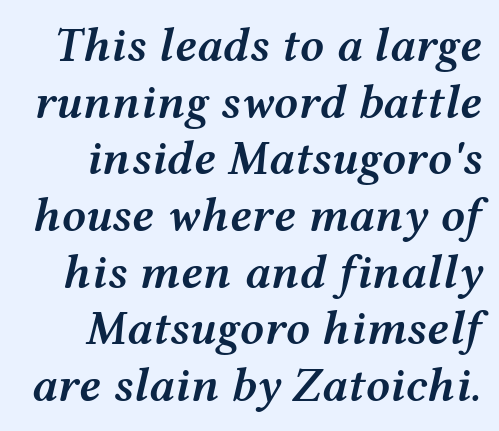
{"italic": "yes", "lean": "right", "slant_degrees": 12, "bold": "semi", "weight": "semibold", "width": "wide", "stroke_contrast": "medium", "x_height": "medium", "monospaced": "no", "underline": "no", "line_spacing_ratio": 1.18, "letter_spacing": "normal", "letter_spacing_em": 0.0, "glyph_px": 48}
